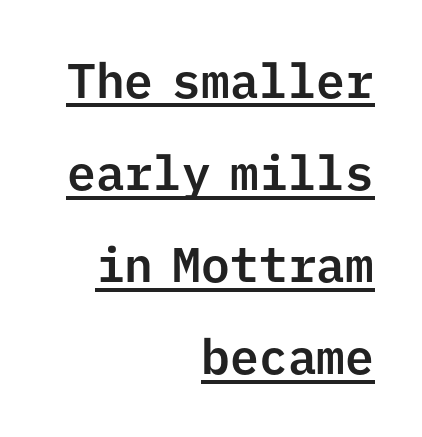
The image shows 48 px sans-serif type, upright, monospaced; set right-aligned, loose line spacing (1.92x), normal letter spacing, underlined; low stroke contrast and a medium x-height.
